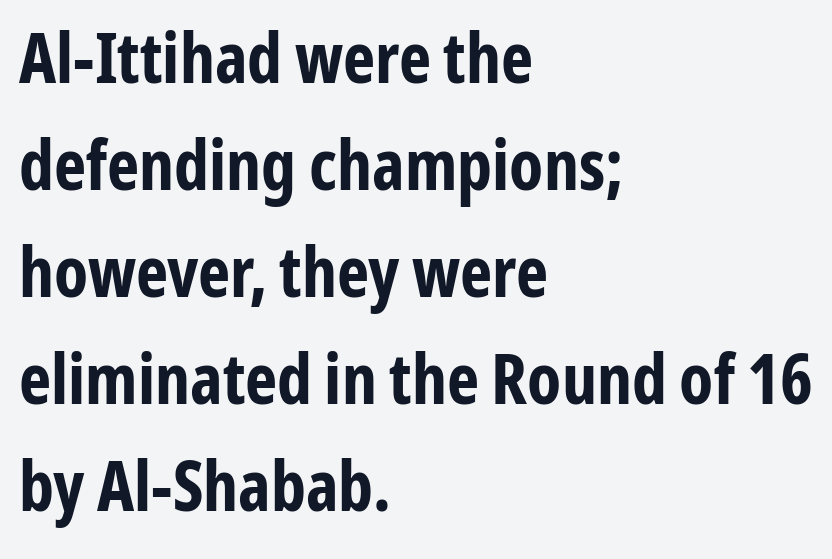
Q: Is the text bold? A: Yes.
Q: Is the text italic (slanted)? A: No, it is upright.
Q: Is the typeface a serif or a sans-serif typeface? A: Sans-serif.
Q: Is the text underlined? A: No.
Q: How is the paragraph aligned? A: Left-aligned.
Q: Is the spacing between letters normal or unusually wide? A: Normal.
Q: Is the spacing between lines tight, normal or loose? A: Normal.
Q: Width (condensed, normal, or wide)? A: Condensed.
Q: Stroke contrast? A: Low.
Q: x-height? A: Medium.
Q: Monospaced? A: No.
